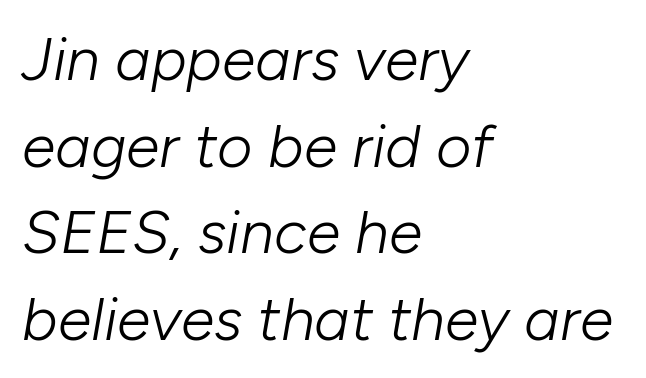
Q: Is the text bold? A: No.
Q: Is the text italic (slanted)? A: Yes, it leans right by about 10 degrees.
Q: Is the text underlined? A: No.
Q: How is the paragraph aligned? A: Left-aligned.
Q: Is the spacing between letters normal or unusually wide? A: Normal.
Q: Is the spacing between lines tight, normal or loose? A: Normal.
Q: Width (condensed, normal, or wide)? A: Normal.
Q: Stroke contrast? A: Low.
Q: x-height? A: Medium.
Q: Monospaced? A: No.
